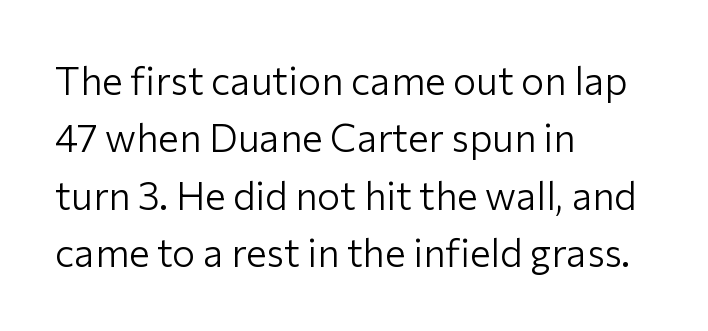
Honestly, the letter spacing is just normal — you wouldn't notice it. The font's upright variant was chosen for this text. This is not heavy type; no bold has been used. The font family rendered here belongs to the sans-serif group. Each letter keeps its own natural width here, so spacing adapts to shape.
